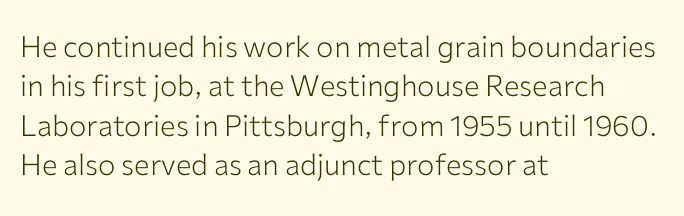
{"serif": "no", "italic": "no", "bold": "no", "weight": "light", "width": "normal", "stroke_contrast": "low", "x_height": "medium", "monospaced": "no", "underline": "no", "align": "left", "line_spacing": "normal", "line_spacing_ratio": 1.36, "letter_spacing": "normal", "letter_spacing_em": 0.0, "glyph_px": 29}
